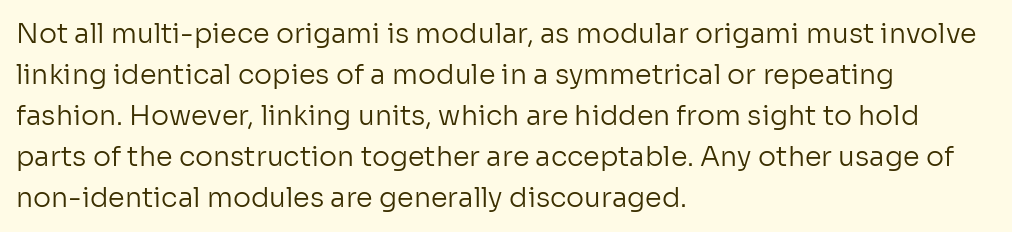
Q: Is the text bold? A: No.
Q: Is the text italic (slanted)? A: No, it is upright.
Q: Is the text underlined? A: No.
Q: How is the paragraph aligned? A: Left-aligned.
Q: Is the spacing between letters normal or unusually wide? A: Normal.
Q: Is the spacing between lines tight, normal or loose? A: Normal.
